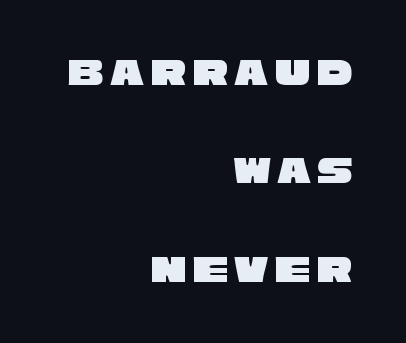
Words float on clear page, feet unadorned. Character widths vary here, with narrow letters taking less room than wide ones. The block of text is sparse from top to bottom, with ample space between rows. Check where the strokes stop: nothing finishes them off — pure sans. Visually the block forms a straight wall on the right and a jagged coastline on the left.
